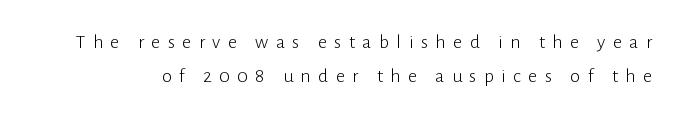
{"italic": "no", "bold": "no", "underline": "no", "line_spacing_ratio": 1.72, "letter_spacing": "wide", "letter_spacing_em": 0.37, "glyph_px": 20}
